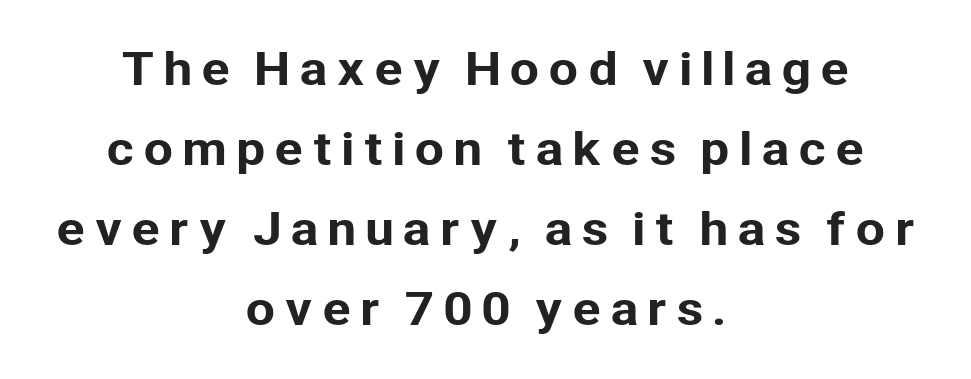
Is this a sans? Yes — the strokes have no serifs. One-word summary of the alignment: center. Posture: upright roman. The passage shown is not underscored anywhere. Character widths vary here, with narrow letters taking less room than wide ones.
